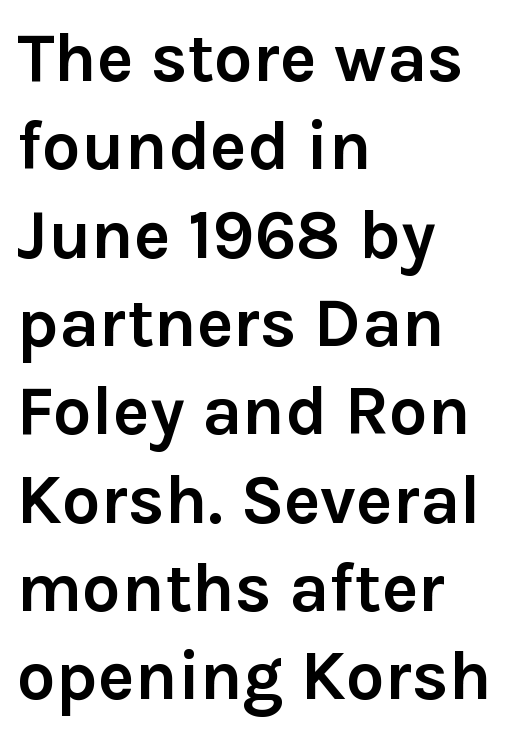
Check the space under the baseline: it is left empty. You'd pick this weight for a headline — it's a proper bold. Every character sits straight up, as roman type does. Typographically, this falls in the sans-serif category.
